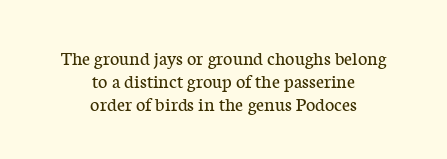
The rendering keeps characters at their native spacing. The space beneath each line is pristine and unruled. Successive baselines arrive quickly, one right under another. The weight tops out at a normal text grade.
